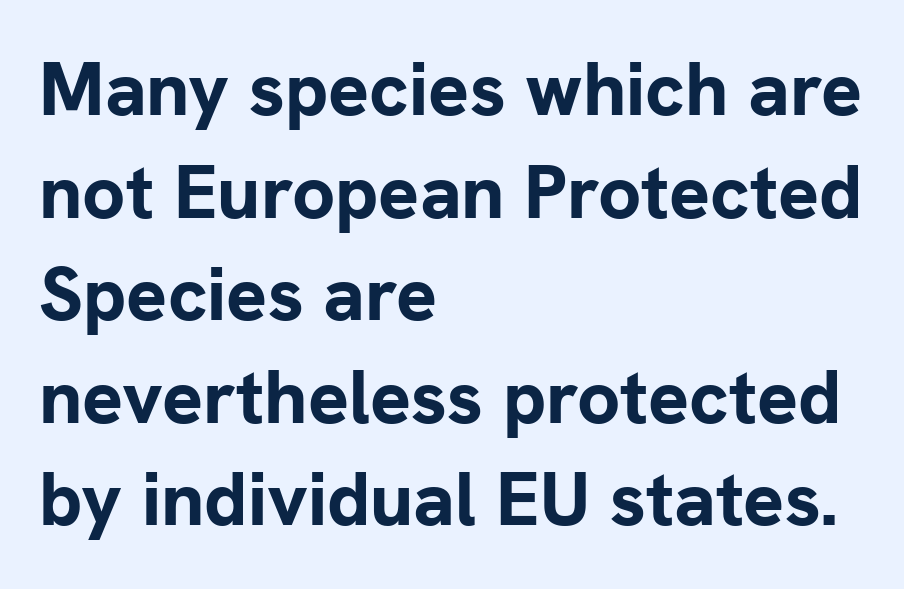
Q: Is the text bold? A: Yes.
Q: Is the text italic (slanted)? A: No, it is upright.
Q: Is the typeface a serif or a sans-serif typeface? A: Sans-serif.
Q: Is the text underlined? A: No.
Q: How is the paragraph aligned? A: Left-aligned.
Q: Is the spacing between letters normal or unusually wide? A: Normal.
Q: Is the spacing between lines tight, normal or loose? A: Normal.
Q: Width (condensed, normal, or wide)? A: Normal.
Q: Stroke contrast? A: Low.
Q: x-height? A: Medium.
Q: Monospaced? A: No.
